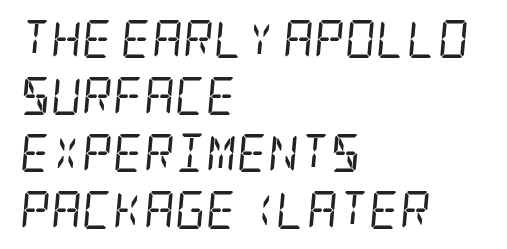
Q: Is the text bold? A: No.
Q: Is the text italic (slanted)? A: Yes, it leans right by about 5 degrees.
Q: Is the typeface a serif or a sans-serif typeface? A: Serif.
Q: Is the text underlined? A: No.
Q: How is the paragraph aligned? A: Left-aligned.
Q: Is the spacing between letters normal or unusually wide? A: Normal.
Q: Is the spacing between lines tight, normal or loose? A: Normal.
Q: Width (condensed, normal, or wide)? A: Condensed.
Q: Stroke contrast? A: Low.
Q: x-height? A: Large.
